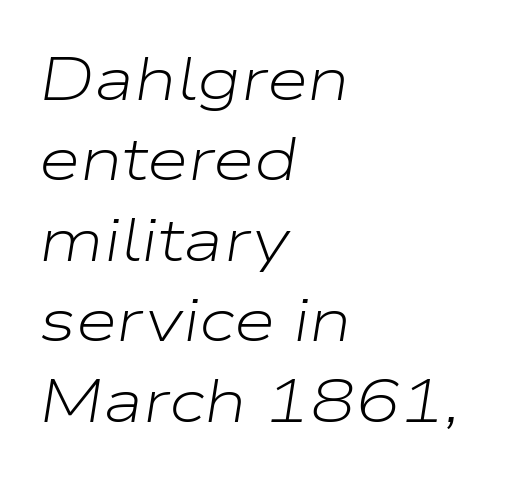
{"italic": "yes", "lean": "right", "slant_degrees": 9, "bold": "no", "weight": "light", "width": "wide", "stroke_contrast": "low", "x_height": "medium", "monospaced": "no", "underline": "no", "align": "left", "line_spacing": "normal", "line_spacing_ratio": 1.34, "letter_spacing": "normal", "letter_spacing_em": 0.0, "glyph_px": 60}
